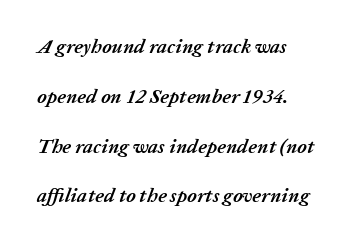
The image shows 20 px bold type, italic (leaning right); set left-aligned, loose line spacing (2.49x), normal letter spacing, not underlined.
